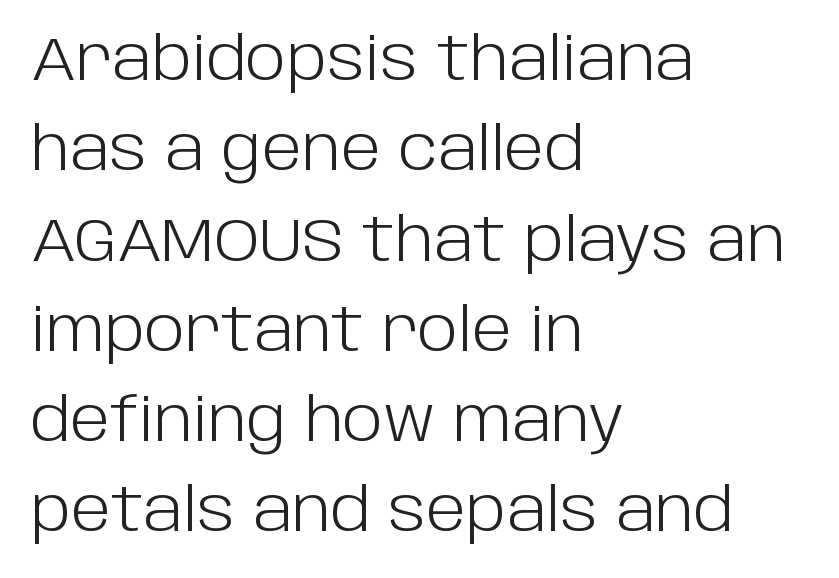
Each line starts at the same left margin while the right side varies. Nobody touched the tracking dial on this one. The typesetting does not lean heavy: it is not bold. Note the varied advance widths — an 'i' is clearly narrower than an 'm'. The font's upright variant was chosen for this text. Each letter's strokes conclude bluntly, with no projecting serifs.
